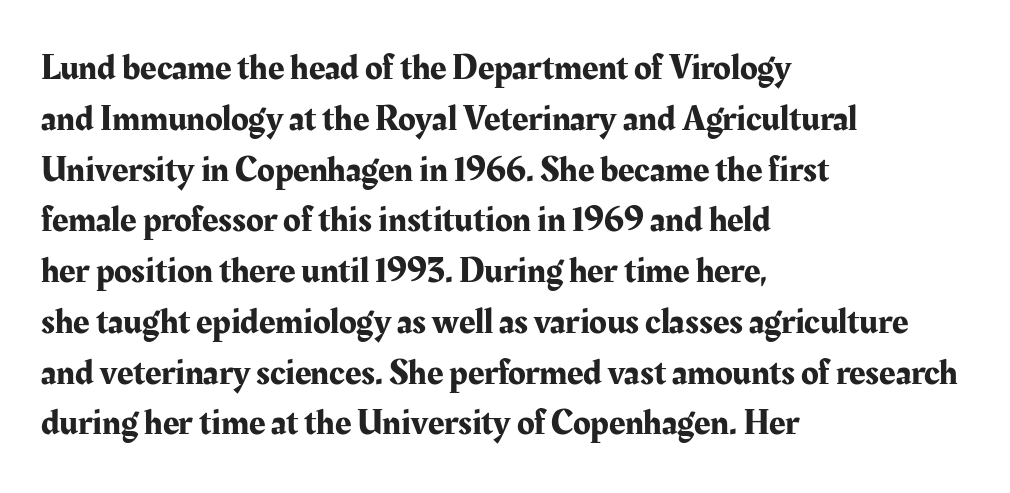
The horizontal fit of the characters is conventional and even. Does the leading feel generous? No, just average. Think of a printed novel: that variable character pitch is what you see here. The gap between lines stays unmarked. The rendering anchors every line to the left-hand side. If you drew a line through each stem, it would be perfectly vertical.
